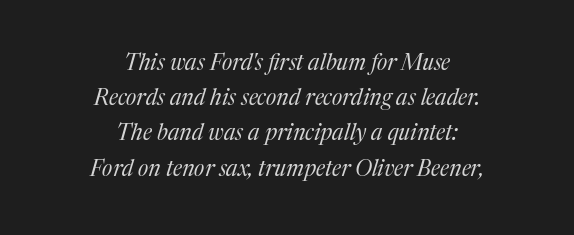
Neither beginnings nor endings align; midpoints do. Emphasis-style slanted type is in use. Students, observe: this is what conventionally led text looks like. The passage shown has conventional tracking throughout. Caption: face not bold, strokes unweighted.
